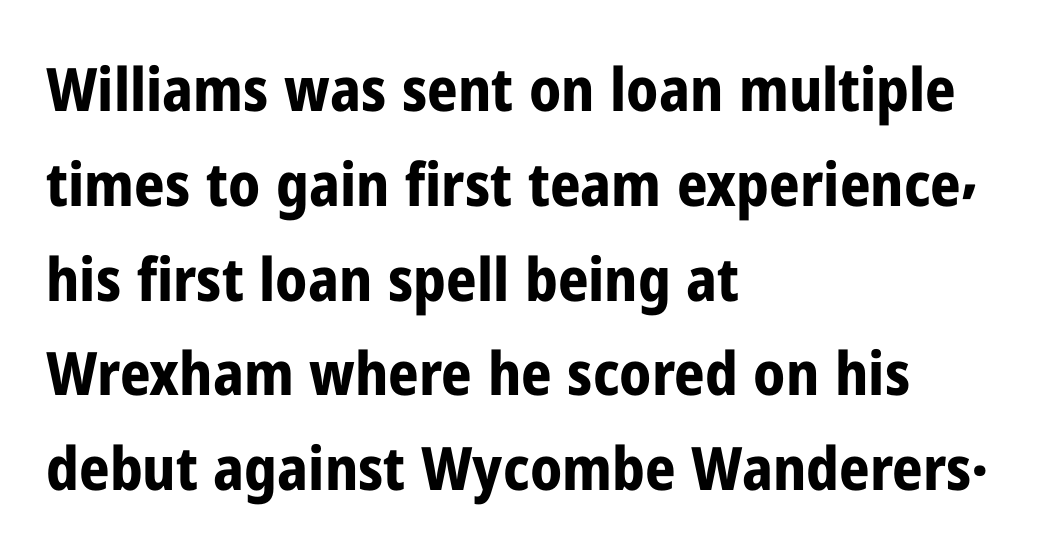
{"serif": "no", "italic": "no", "bold": "yes", "weight": "bold", "width": "condensed", "stroke_contrast": "low", "x_height": "medium", "monospaced": "no", "underline": "no", "align": "left", "line_spacing": "normal", "line_spacing_ratio": 1.58, "letter_spacing": "normal", "letter_spacing_em": 0.0, "glyph_px": 60}
